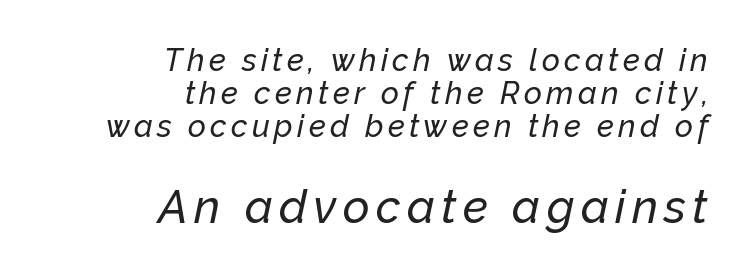
{"italic": "yes", "lean": "right", "slant_degrees": 12, "width": "normal", "stroke_contrast": "low", "x_height": "medium", "monospaced": "no", "underline": "no", "align": "right", "line_spacing": "tight", "line_spacing_ratio": 1.06, "larger_block": "second", "size_ratio": 1.48, "glyph_px": 46}
